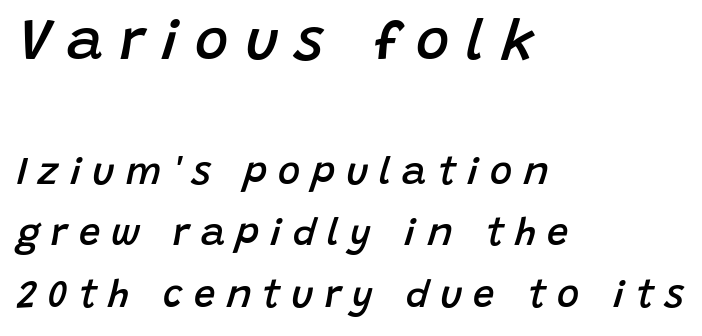
The image shows 57 px semibold type, italic (leaning right); set left-aligned, normal line spacing (1.63x), unusually wide letter spacing (+0.29 em), not underlined; the first (top) block is 1.5x larger; low stroke contrast and a large x-height.
